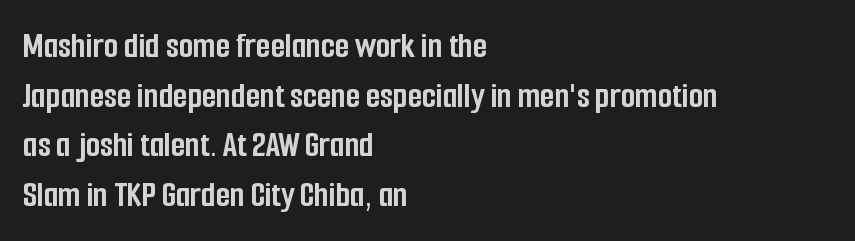
Q: Is the text bold? A: Yes.
Q: Is the text italic (slanted)? A: No, it is upright.
Q: Is the typeface a serif or a sans-serif typeface? A: Sans-serif.
Q: Is the text underlined? A: No.
Q: How is the paragraph aligned? A: Left-aligned.
Q: Is the spacing between letters normal or unusually wide? A: Normal.
Q: Is the spacing between lines tight, normal or loose? A: Normal.
Q: Width (condensed, normal, or wide)? A: Condensed.
Q: Stroke contrast? A: Low.
Q: x-height? A: Medium.
Q: Monospaced? A: No.
